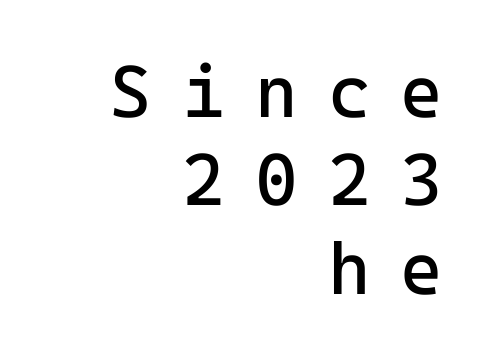
Look at the tracking — it's clearly loosened, letters drifting apart. The lettering stays uniformly vertical, giving the passage a roman look. The weight tops out at a normal text grade. Each letter's strokes conclude bluntly, with no projecting serifs.
